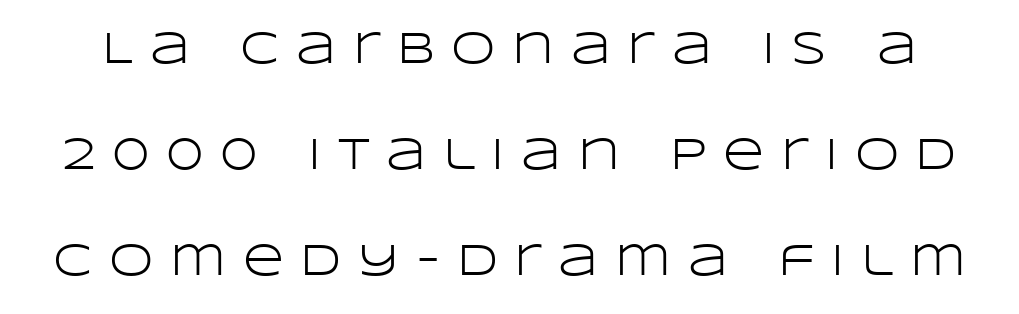
Q: Is the text bold? A: No.
Q: Is the text italic (slanted)? A: No, it is upright.
Q: Is the typeface a serif or a sans-serif typeface? A: Sans-serif.
Q: Is the text underlined? A: No.
Q: Is the spacing between letters normal or unusually wide? A: Unusually wide.
Q: Is the spacing between lines tight, normal or loose? A: Loose.
Q: Width (condensed, normal, or wide)? A: Wide.
Q: Stroke contrast? A: Low.
Q: x-height? A: Large.
Q: Monospaced? A: No.
